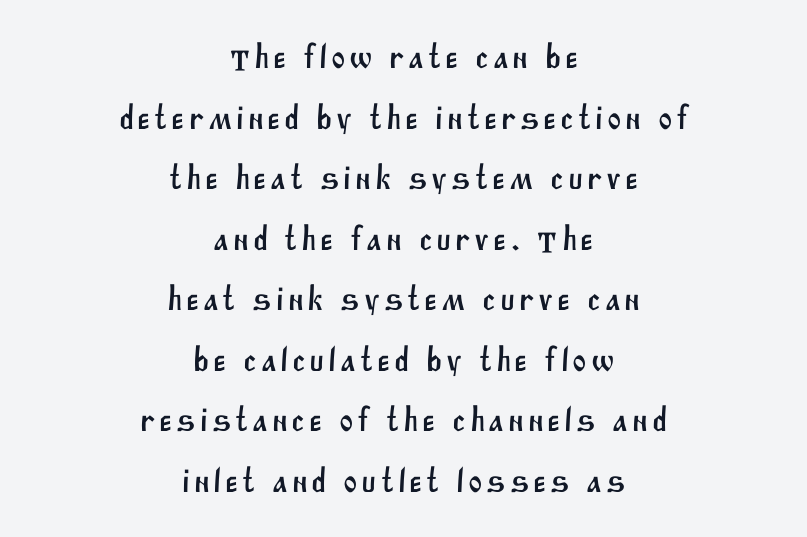
Both edges are ragged and mirror each other, which tells us the setting is centered. The string is rendered with underlining switched off. Note the varied advance widths — an 'i' is clearly narrower than an 'm'. Grotesque or geometric, the face here clearly has no serifs.
